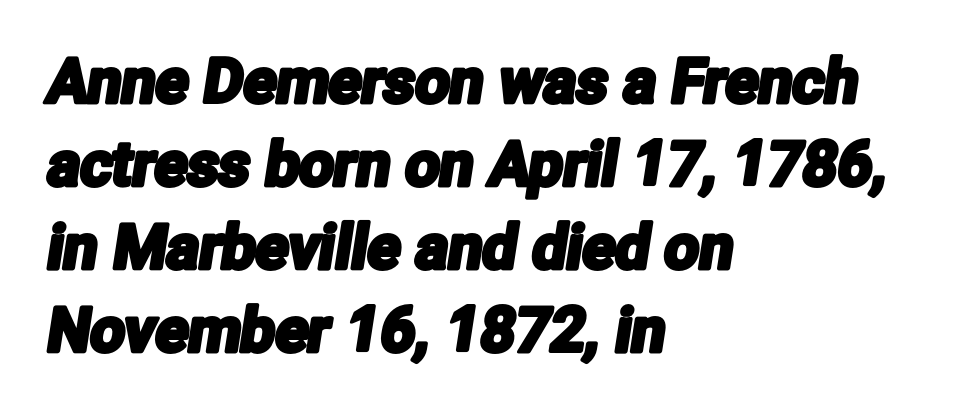
The image shows 61 px condensed sans-serif type; set left-aligned, normal line spacing (1.36x), normal letter spacing, not underlined; low stroke contrast and a medium x-height.
